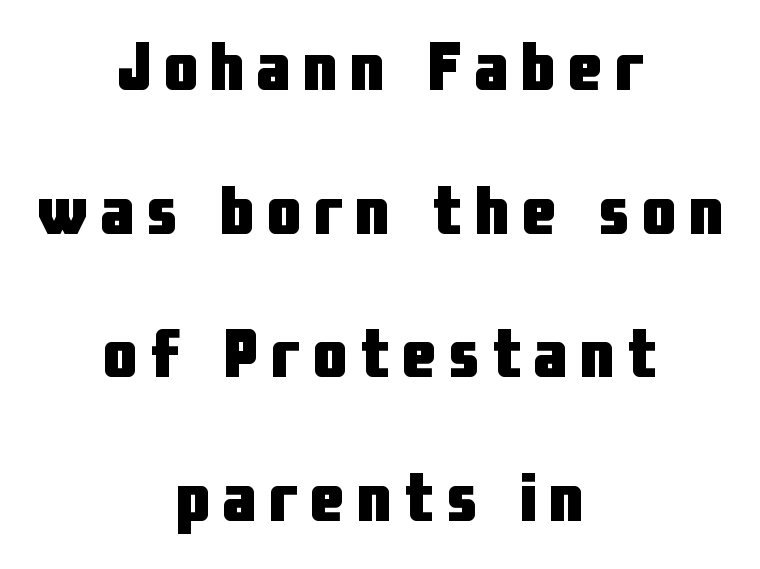
Q: Is the text bold? A: Yes.
Q: Is the text italic (slanted)? A: No, it is upright.
Q: Is the typeface a serif or a sans-serif typeface? A: Sans-serif.
Q: Is the text underlined? A: No.
Q: How is the paragraph aligned? A: Centered.
Q: Is the spacing between lines tight, normal or loose? A: Loose.
Q: Width (condensed, normal, or wide)? A: Condensed.
Q: Stroke contrast? A: Low.
Q: x-height? A: Medium.
Q: Monospaced? A: No.
